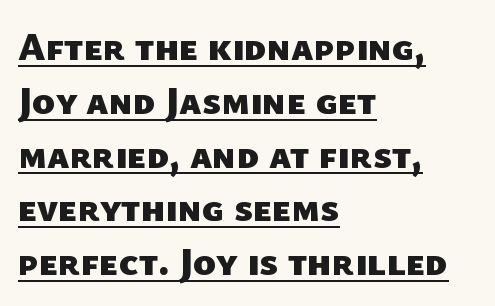
{"serif": "no", "bold": "yes", "weight": "heavy", "width": "normal", "stroke_contrast": "low", "x_height": "medium", "monospaced": "no", "underline": "yes", "align": "left", "line_spacing": "normal", "line_spacing_ratio": 1.38, "letter_spacing": "normal", "letter_spacing_em": 0.0, "glyph_px": 39}
